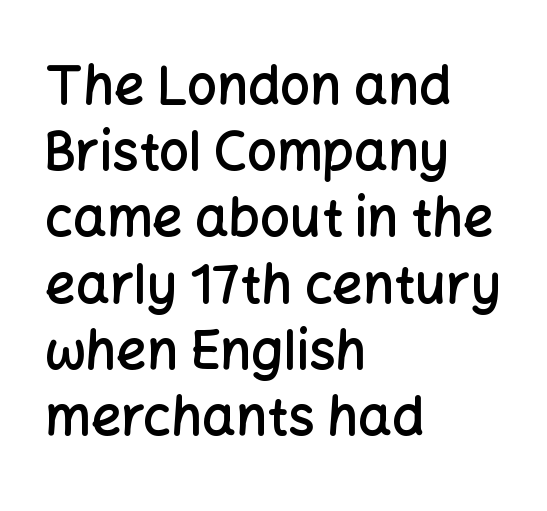
Q: Is the text bold? A: Semi-bold.
Q: Is the text italic (slanted)? A: No, it is upright.
Q: Is the typeface a serif or a sans-serif typeface? A: Sans-serif.
Q: Is the text underlined? A: No.
Q: How is the paragraph aligned? A: Left-aligned.
Q: Is the spacing between letters normal or unusually wide? A: Normal.
Q: Is the spacing between lines tight, normal or loose? A: Normal.
Q: Width (condensed, normal, or wide)? A: Normal.
Q: Stroke contrast? A: Low.
Q: x-height? A: Medium.
Q: Monospaced? A: No.
